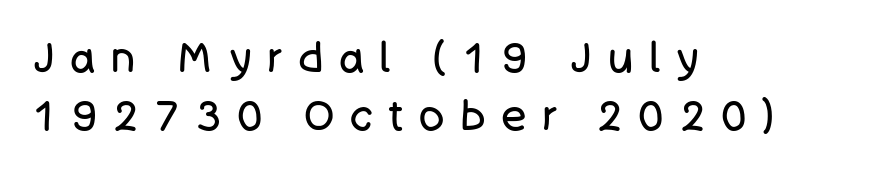
{"serif": "no", "italic": "no", "bold": "no", "weight": "regular", "width": "normal", "stroke_contrast": "low", "x_height": "large", "monospaced": "no", "underline": "no", "align": "left", "line_spacing": "normal", "line_spacing_ratio": 1.38, "letter_spacing": "wide", "letter_spacing_em": 0.38, "glyph_px": 42}
